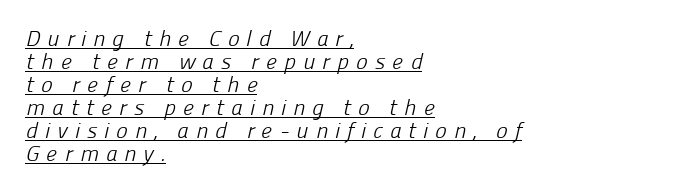
{"bold": "no", "underline": "yes", "align": "left", "line_spacing": "tight", "line_spacing_ratio": 1.05, "letter_spacing": "wide", "letter_spacing_em": 0.32, "glyph_px": 22}
